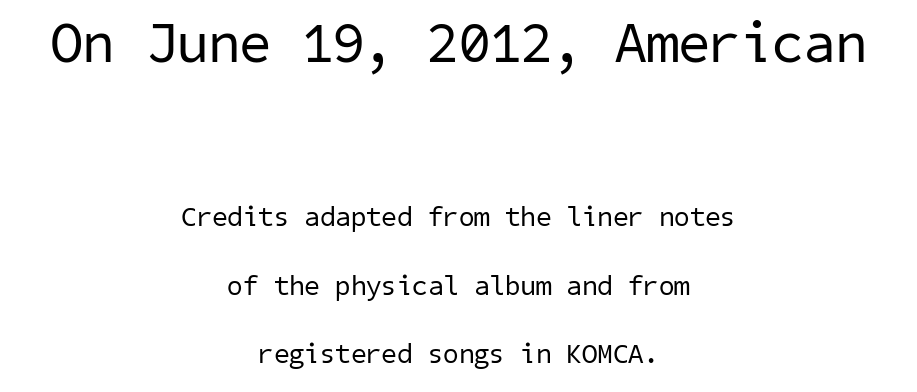
{"serif": "no", "bold": "no", "weight": "regular", "width": "normal", "stroke_contrast": "low", "x_height": "medium", "underline": "no", "align": "center", "line_spacing": "loose", "line_spacing_ratio": 2.45, "letter_spacing": "normal", "letter_spacing_em": 0.0, "larger_block": "first", "size_ratio": 2.04, "glyph_px": 57}
